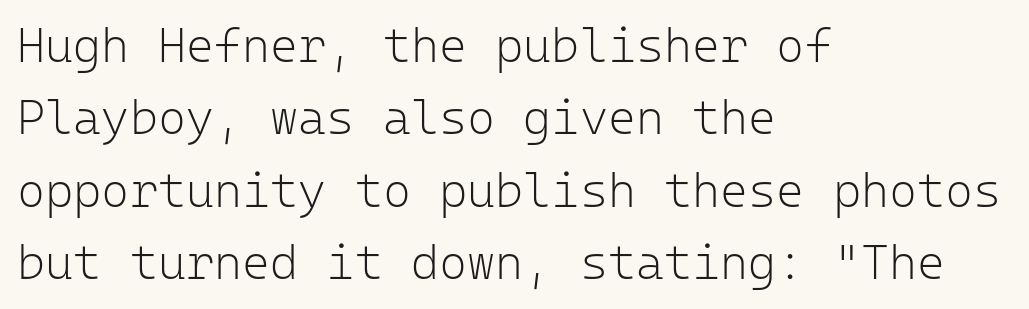
The image shows 48 px light sans-serif type, upright, monospaced; set left-aligned, normal line spacing (1.51x), normal letter spacing, not underlined; low stroke contrast and a medium x-height.
